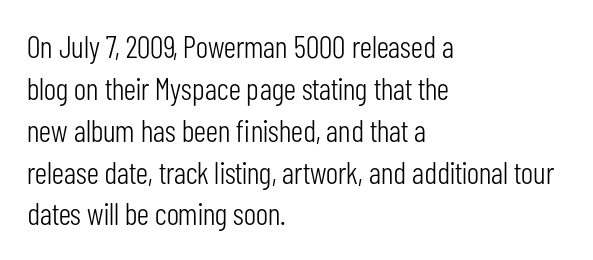
The zone under the glyphs is completely vacant. No letter is thick-stroked: the sample isn't bold. Vertical strokes here are truly vertical. You could not count columns in this text — the font is proportionally spaced. The compositor pushed each line to the left boundary.
